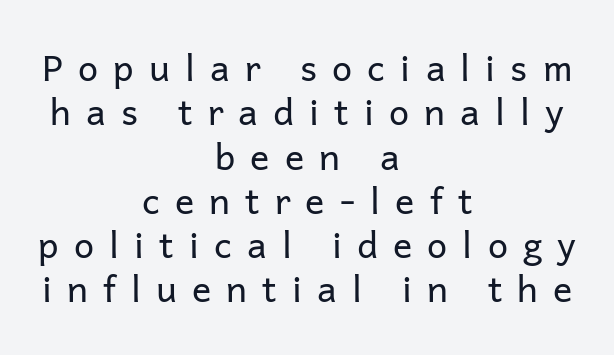
{"serif": "no", "italic": "no", "bold": "no", "weight": "regular", "width": "normal", "stroke_contrast": "low", "x_height": "medium", "monospaced": "no", "underline": "no", "align": "center", "line_spacing_ratio": 1.23, "letter_spacing": "wide", "letter_spacing_em": 0.42, "glyph_px": 36}
